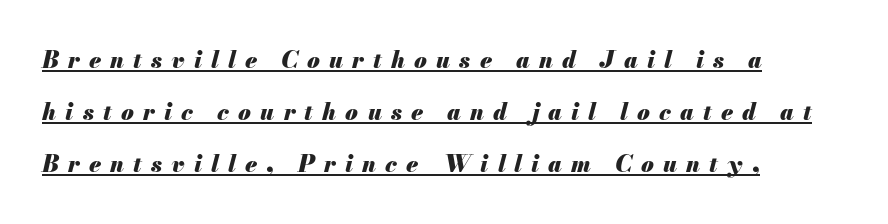
{"italic": "yes", "lean": "right", "slant_degrees": 13, "bold": "yes", "underline": "yes", "align": "left", "line_spacing": "loose", "line_spacing_ratio": 2.26, "letter_spacing": "wide", "letter_spacing_em": 0.4, "glyph_px": 23}
